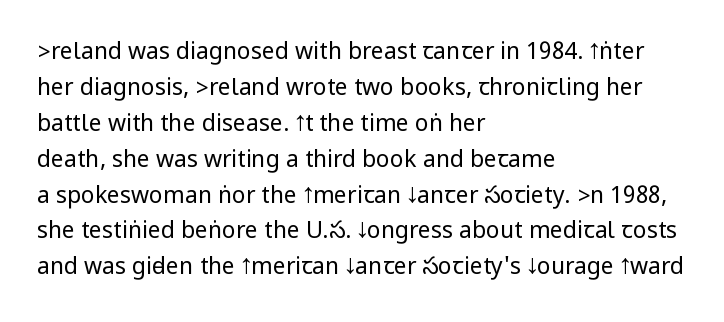
{"italic": "no", "bold": "no", "underline": "no", "align": "left", "line_spacing": "normal", "line_spacing_ratio": 1.56, "letter_spacing": "normal", "letter_spacing_em": 0.0, "glyph_px": 23}
